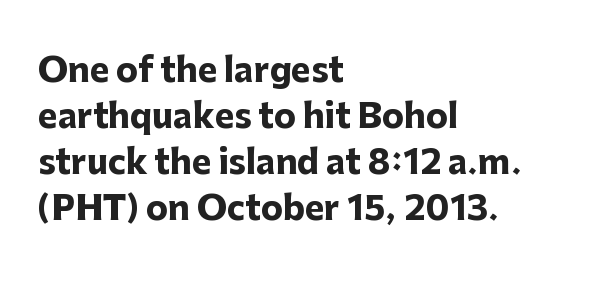
Q: Is the text bold? A: Yes.
Q: Is the text italic (slanted)? A: No, it is upright.
Q: Is the typeface a serif or a sans-serif typeface? A: Sans-serif.
Q: Is the text underlined? A: No.
Q: How is the paragraph aligned? A: Left-aligned.
Q: Is the spacing between letters normal or unusually wide? A: Normal.
Q: Is the spacing between lines tight, normal or loose? A: Normal.
Q: Width (condensed, normal, or wide)? A: Normal.
Q: Stroke contrast? A: Low.
Q: x-height? A: Medium.
Q: Monospaced? A: No.
